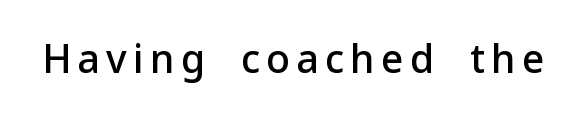
Serif or sans? Sans — the stroke terminals are bare. Slightly chunky letters — semibold, I'd say, not full bold. Varying glyph widths throughout — classic text-font behaviour. Has an underline been added? It has not. This sample uses an upright cut, with every glyph sitting square on the baseline.
